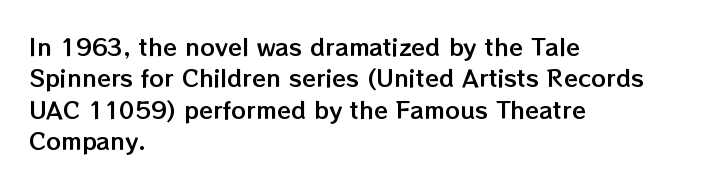
The image shows 23 px text type, upright; set left-aligned, normal line spacing (1.36x), normal letter spacing, not underlined.
